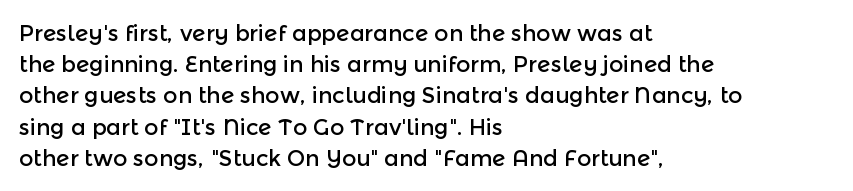
{"italic": "no", "underline": "no", "align": "left", "line_spacing": "normal", "line_spacing_ratio": 1.42, "letter_spacing": "normal", "letter_spacing_em": 0.0, "glyph_px": 22}
